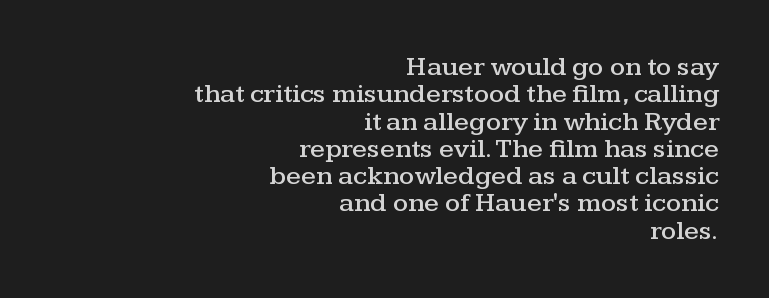
{"italic": "no", "underline": "no", "align": "right", "line_spacing": "tight", "line_spacing_ratio": 1.01, "letter_spacing": "normal", "letter_spacing_em": 0.0, "glyph_px": 27}
